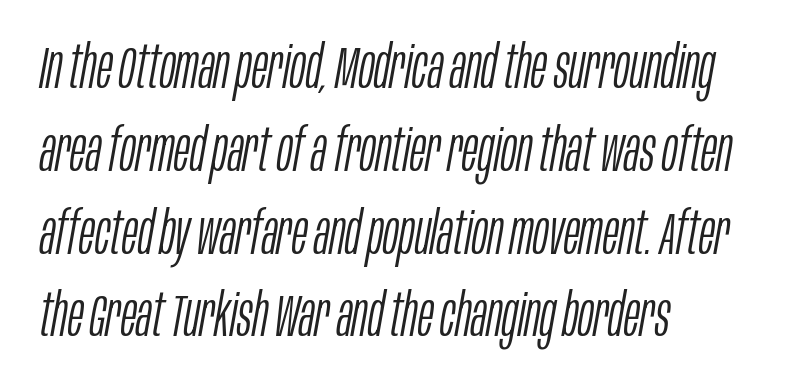
The leading is moderate, giving the passage an even texture. Weight: regular or lighter. One-word summary of the alignment: left. A clean baseline with only descenders dipping below it.
